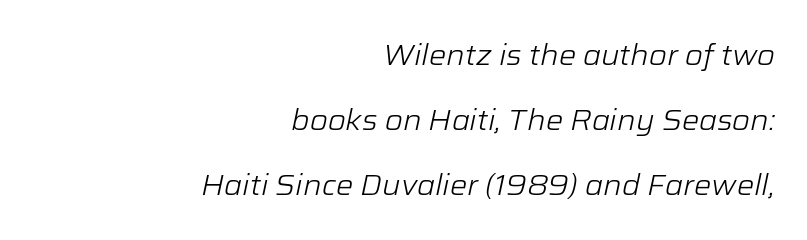
The image shows 29 px light type, italic (leaning right); set right-aligned, loose line spacing (2.24x), normal letter spacing, not underlined; low stroke contrast and a medium x-height.
